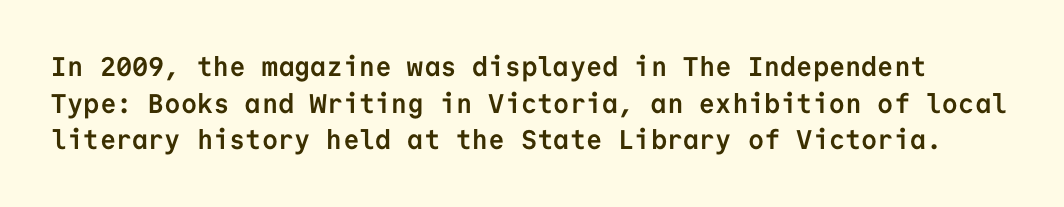
The image shows 27 px bold type, upright; set normal line spacing (1.36x), normal letter spacing, not underlined.
